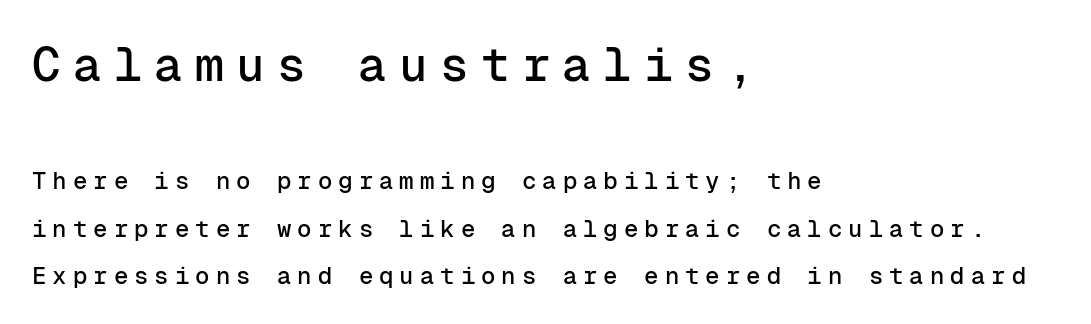
Q: Is the text italic (slanted)? A: No, it is upright.
Q: Is the typeface a serif or a sans-serif typeface? A: Sans-serif.
Q: Is the text underlined? A: No.
Q: How is the paragraph aligned? A: Left-aligned.
Q: Is the spacing between letters normal or unusually wide? A: Unusually wide.
Q: Is the spacing between lines tight, normal or loose? A: Loose.
Q: Which block of text is set in a larger size, the first (top) or the second (bottom)? A: The first (top) one.
Q: Width (condensed, normal, or wide)? A: Normal.
Q: Stroke contrast? A: Low.
Q: x-height? A: Medium.
Q: Monospaced? A: Yes.
